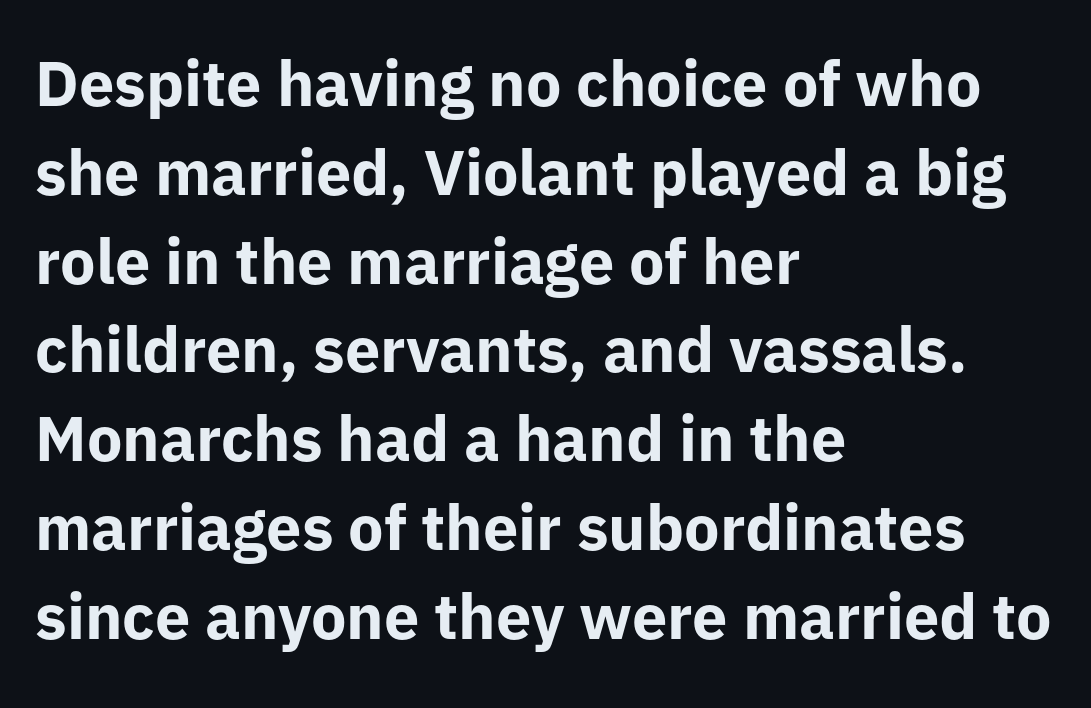
The image shows 63 px bold sans-serif type, upright; set left-aligned, normal line spacing (1.41x), normal letter spacing, not underlined; low stroke contrast and a medium x-height.
